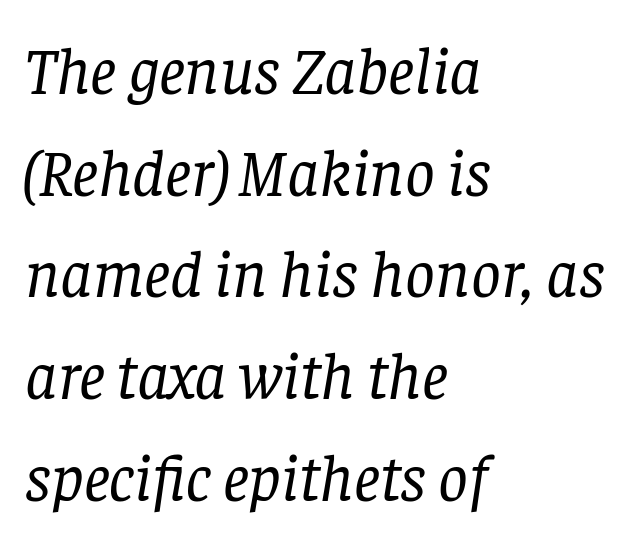
Q: Is the text bold? A: No.
Q: Is the text italic (slanted)? A: Yes, it leans right by about 8 degrees.
Q: Is the typeface a serif or a sans-serif typeface? A: Serif.
Q: Is the text underlined? A: No.
Q: How is the paragraph aligned? A: Left-aligned.
Q: Is the spacing between letters normal or unusually wide? A: Normal.
Q: Is the spacing between lines tight, normal or loose? A: Normal.
Q: Width (condensed, normal, or wide)? A: Normal.
Q: Stroke contrast? A: Low.
Q: x-height? A: Large.
Q: Monospaced? A: No.
